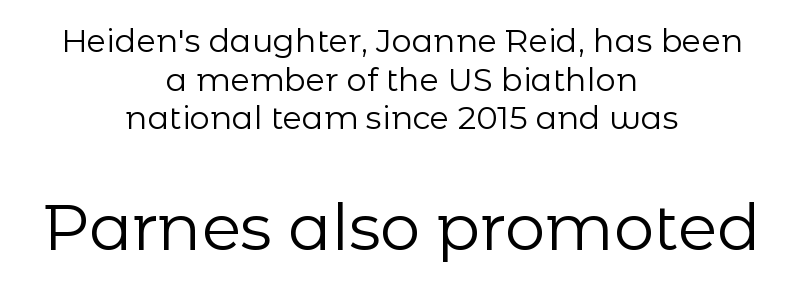
{"serif": "no", "italic": "no", "bold": "no", "weight": "regular", "width": "normal", "stroke_contrast": "low", "x_height": "medium", "monospaced": "no", "underline": "no", "align": "center", "line_spacing_ratio": 1.21, "letter_spacing": "normal", "letter_spacing_em": 0.0, "larger_block": "second", "size_ratio": 2.0, "glyph_px": 64}
